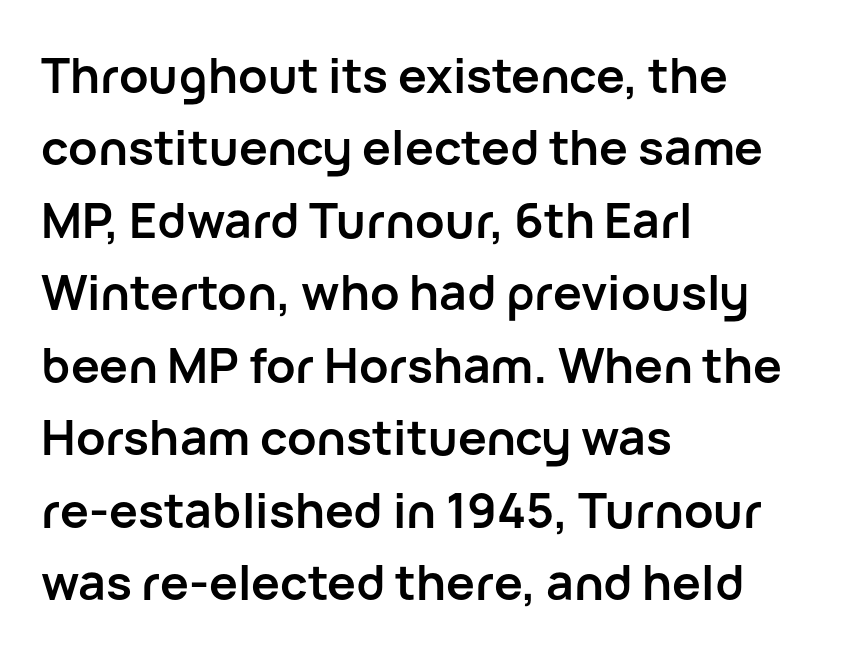
The image shows 48 px semibold sans-serif type, upright; set left-aligned, normal line spacing (1.51x), normal letter spacing, not underlined; low stroke contrast and a medium x-height.
